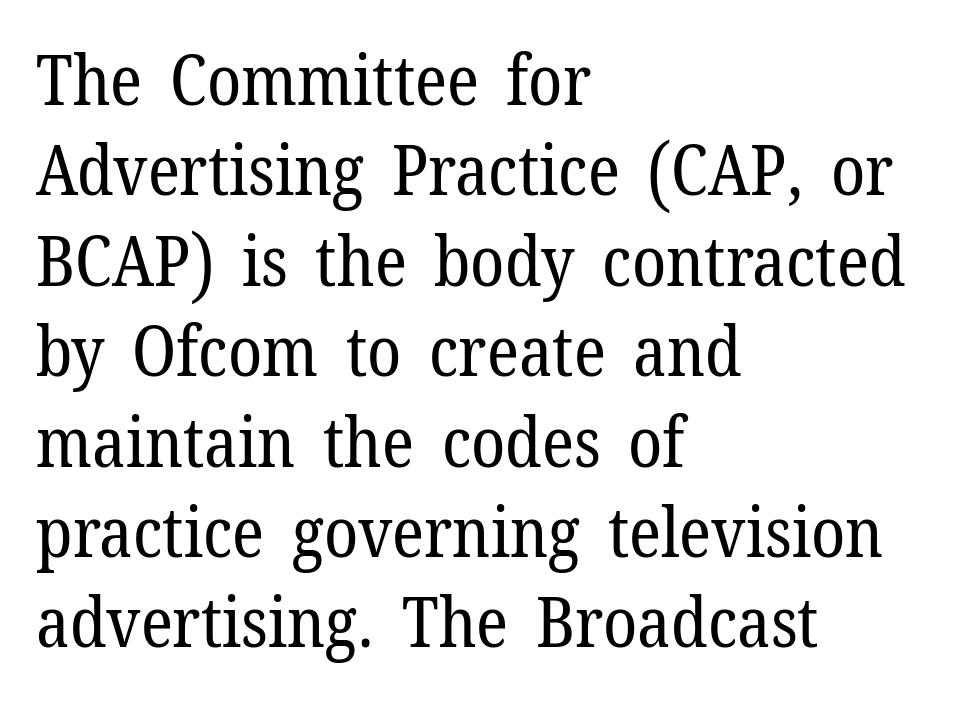
Q: Is the text bold? A: No.
Q: Is the text italic (slanted)? A: No, it is upright.
Q: Is the typeface a serif or a sans-serif typeface? A: Serif.
Q: Is the text underlined? A: No.
Q: How is the paragraph aligned? A: Left-aligned.
Q: Is the spacing between letters normal or unusually wide? A: Normal.
Q: Is the spacing between lines tight, normal or loose? A: Normal.
Q: Width (condensed, normal, or wide)? A: Normal.
Q: Stroke contrast? A: Low.
Q: x-height? A: Medium.
Q: Monospaced? A: No.
